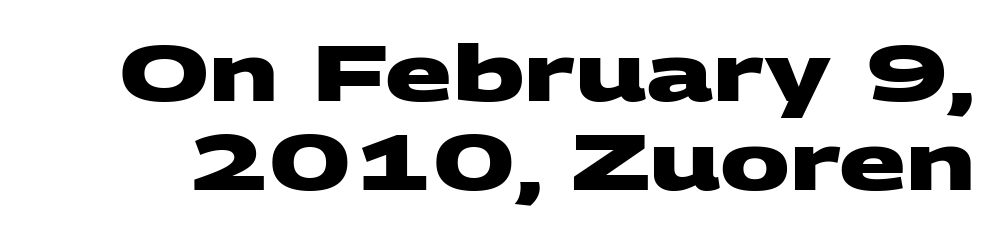
Is this a fixed-width face? No — the glyphs have proportional, varying widths. Stroke terminals: plain, sans-serif. These lines huddle together more closely than default settings would place them. Clear beneath every line of the passage. Tracking value appears to be zero — textbook default spacing.
